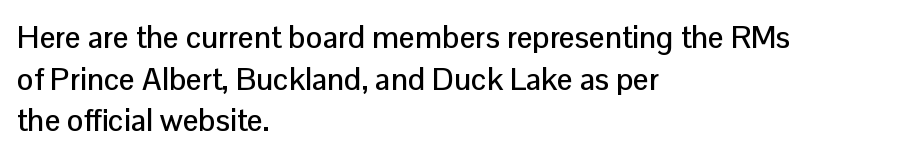
The lines are quadded left. In terms of posture, this sample is upright. No feet cap the strokes, marking this as sans-serif type. Each new line begins a customary step beneath the previous one.
